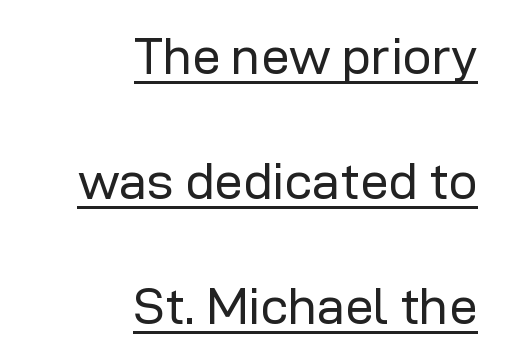
Students, observe: this is what heavily led, spacious text looks like. Look at the bottom of the vertical strokes: they stop flat, with no serifs. Emphasis is given by a line drawn under the lettering. Looks like regular typesetting: each glyph gets only the width it needs.
